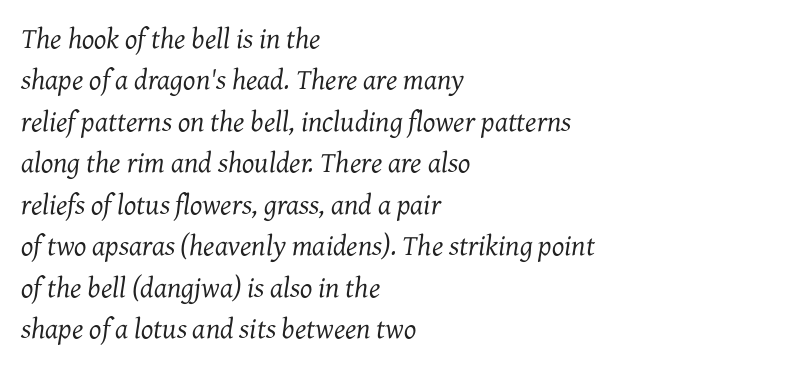
The image shows 29 px regular-weight serif type, italic (leaning right); set left-aligned, normal line spacing (1.43x), normal letter spacing, not underlined; medium stroke contrast and a medium x-height.
